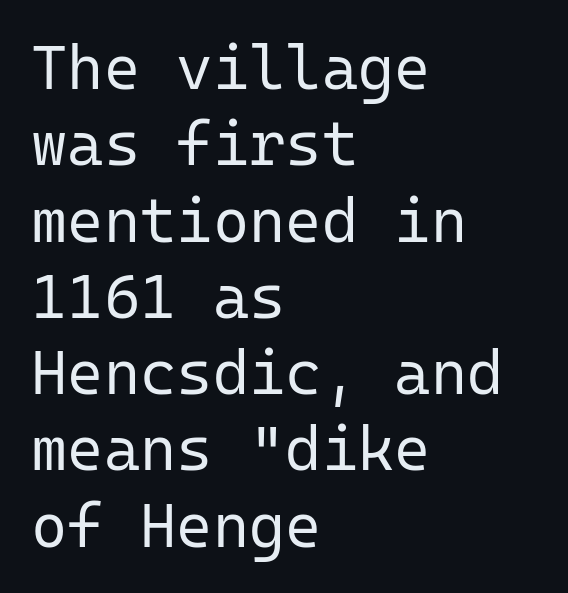
Q: Is the text bold? A: No.
Q: Is the text italic (slanted)? A: No, it is upright.
Q: Is the typeface a serif or a sans-serif typeface? A: Sans-serif.
Q: Is the text underlined? A: No.
Q: How is the paragraph aligned? A: Left-aligned.
Q: Is the spacing between letters normal or unusually wide? A: Normal.
Q: Width (condensed, normal, or wide)? A: Normal.
Q: Stroke contrast? A: Low.
Q: x-height? A: Medium.
Q: Monospaced? A: Yes.
